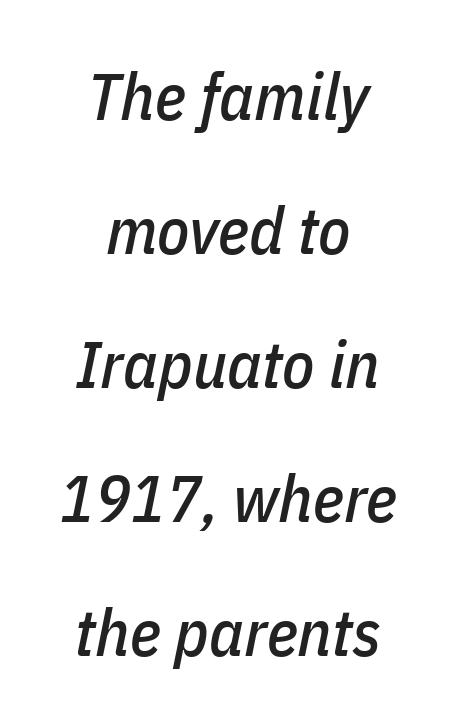
This rendering features lettering with no underline. Does the leading feel generous? Absolutely, it's lavish. Every character sits at an angle, as italics do. Here the designer chose a conventional face with non-uniform glyph widths.
